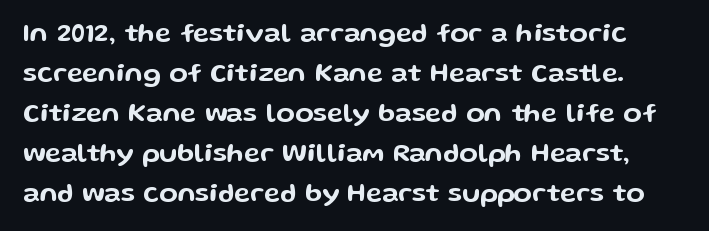
The image shows 27 px text type, upright; set normal line spacing (1.48x), normal letter spacing, not underlined.
